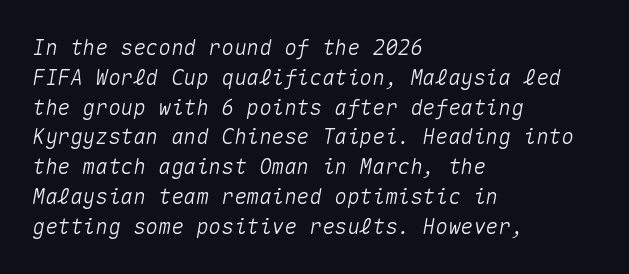
Q: Is the text italic (slanted)? A: Yes, it leans right by about 10 degrees.
Q: Is the text underlined? A: No.
Q: How is the paragraph aligned? A: Left-aligned.
Q: Is the spacing between letters normal or unusually wide? A: Normal.
Q: Is the spacing between lines tight, normal or loose? A: Normal.
